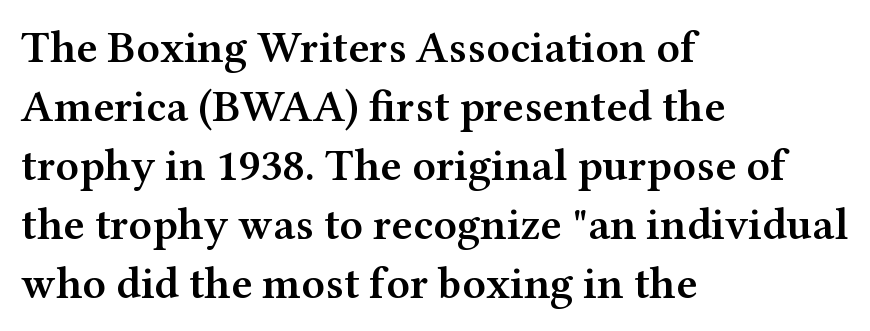
Inter-character spacing is left at the font's built-in metrics. The ragged edge is on the right, which tells us the setting is flush left. Underlining? Definitely not there. Each new line begins a customary step beneath the previous one. The face used here is seriffed, in the tradition of book romans.
